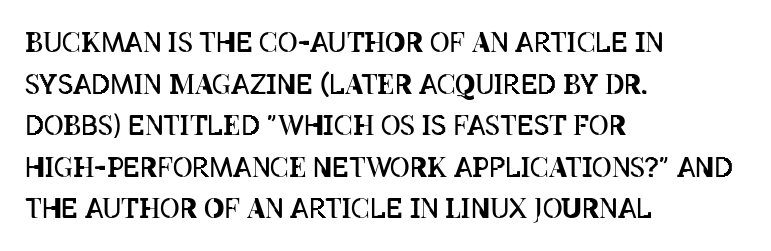
This sample uses an upright cut, with every glyph sitting square on the baseline. Lines of text with bare space underneath. The setting favours the left margin, as ordinary paragraphs usually do. Leading: standard. The typesetting does not lean heavy: it is not bold. You could call the tracking neutral — neither tight nor loose.
